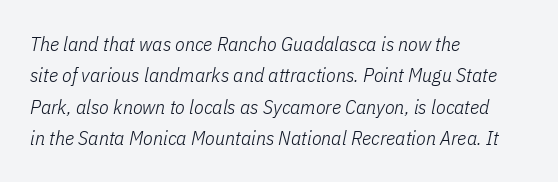
{"italic": "yes", "lean": "right", "slant_degrees": 11, "bold": "no", "underline": "no", "align": "left", "line_spacing": "normal", "line_spacing_ratio": 1.57, "letter_spacing": "normal", "letter_spacing_em": 0.0, "glyph_px": 20}
